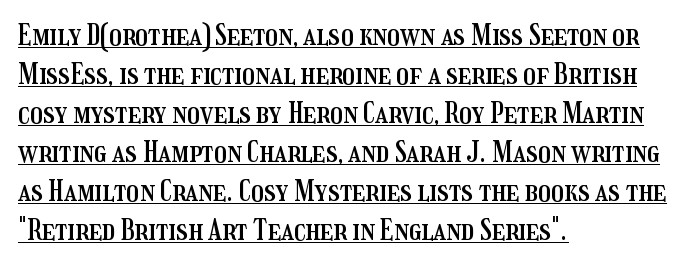
Note the varied advance widths — an 'i' is clearly narrower than an 'm'. These lines stack with their left ends in a neat column. The passage shown has conventional tracking throughout. You can tell it's not italic because the verticals are truly vertical.
